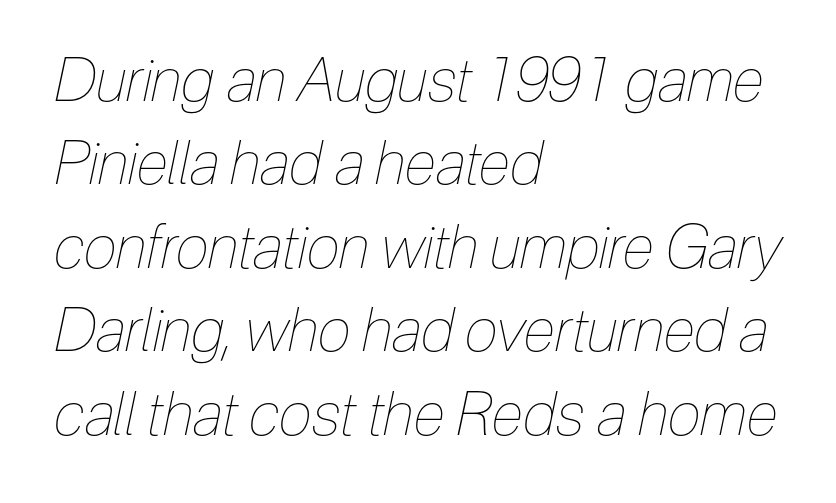
Q: Is the text bold? A: No.
Q: Is the text italic (slanted)? A: Yes, it leans right by about 12 degrees.
Q: Is the text underlined? A: No.
Q: How is the paragraph aligned? A: Left-aligned.
Q: Is the spacing between letters normal or unusually wide? A: Normal.
Q: Is the spacing between lines tight, normal or loose? A: Normal.
Q: Width (condensed, normal, or wide)? A: Condensed.
Q: Stroke contrast? A: Low.
Q: x-height? A: Medium.
Q: Monospaced? A: No.
